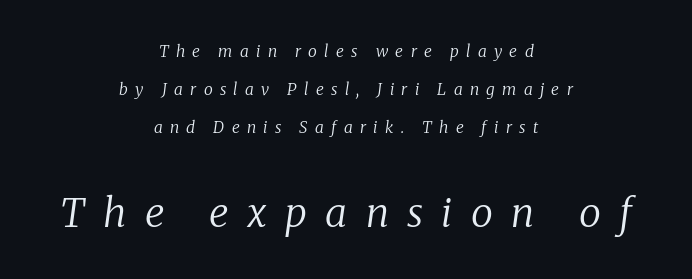
Q: Is the text bold? A: No.
Q: Is the text italic (slanted)? A: Yes, it leans right by about 8 degrees.
Q: Is the typeface a serif or a sans-serif typeface? A: Serif.
Q: Is the text underlined? A: No.
Q: How is the paragraph aligned? A: Centered.
Q: Is the spacing between letters normal or unusually wide? A: Unusually wide.
Q: Is the spacing between lines tight, normal or loose? A: Loose.
Q: Which block of text is set in a larger size, the first (top) or the second (bottom)? A: The second (bottom) one.
Q: Width (condensed, normal, or wide)? A: Normal.
Q: Stroke contrast? A: Low.
Q: x-height? A: Medium.
Q: Monospaced? A: No.
